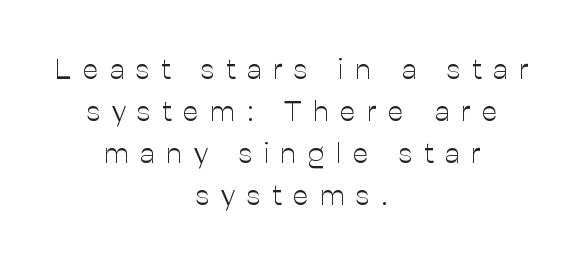
Q: Is the text bold? A: No.
Q: Is the text italic (slanted)? A: No, it is upright.
Q: Is the typeface a serif or a sans-serif typeface? A: Sans-serif.
Q: Is the text underlined? A: No.
Q: How is the paragraph aligned? A: Centered.
Q: Is the spacing between letters normal or unusually wide? A: Unusually wide.
Q: Is the spacing between lines tight, normal or loose? A: Normal.
Q: Width (condensed, normal, or wide)? A: Normal.
Q: Stroke contrast? A: Low.
Q: x-height? A: Medium.
Q: Monospaced? A: No.
